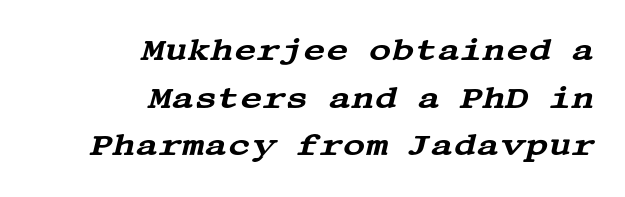
The image shows 31 px wide serif type, italic (leaning right); set right-aligned, normal line spacing (1.54x), normal letter spacing, not underlined; medium stroke contrast and a large x-height.
